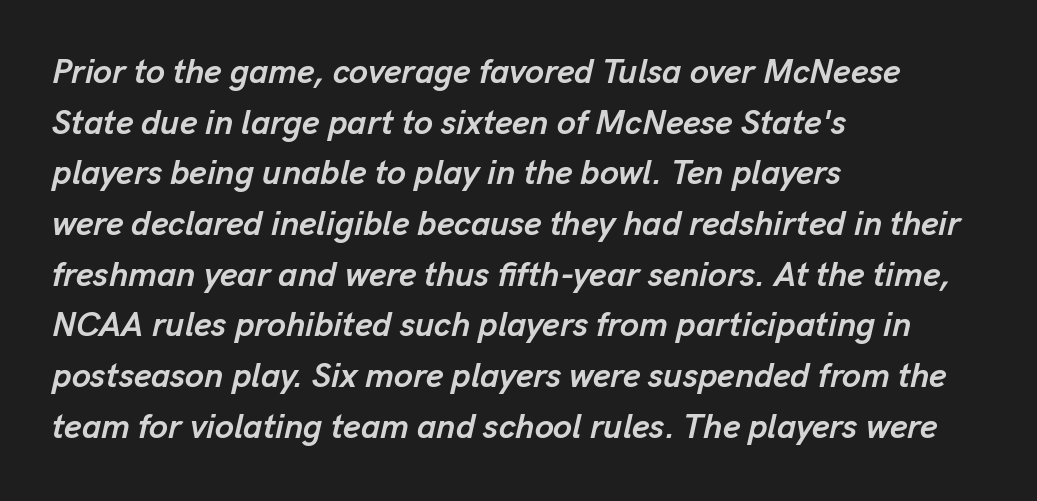
The rendering uses natural spacing where letterforms have individual widths. A normal amount of white space separates one row of letters from the next. The passage shown leans; its letterforms are oblique. Typeset ragged right — the left edge is the straight one. Plenty of ink on the page — the face is bold.
